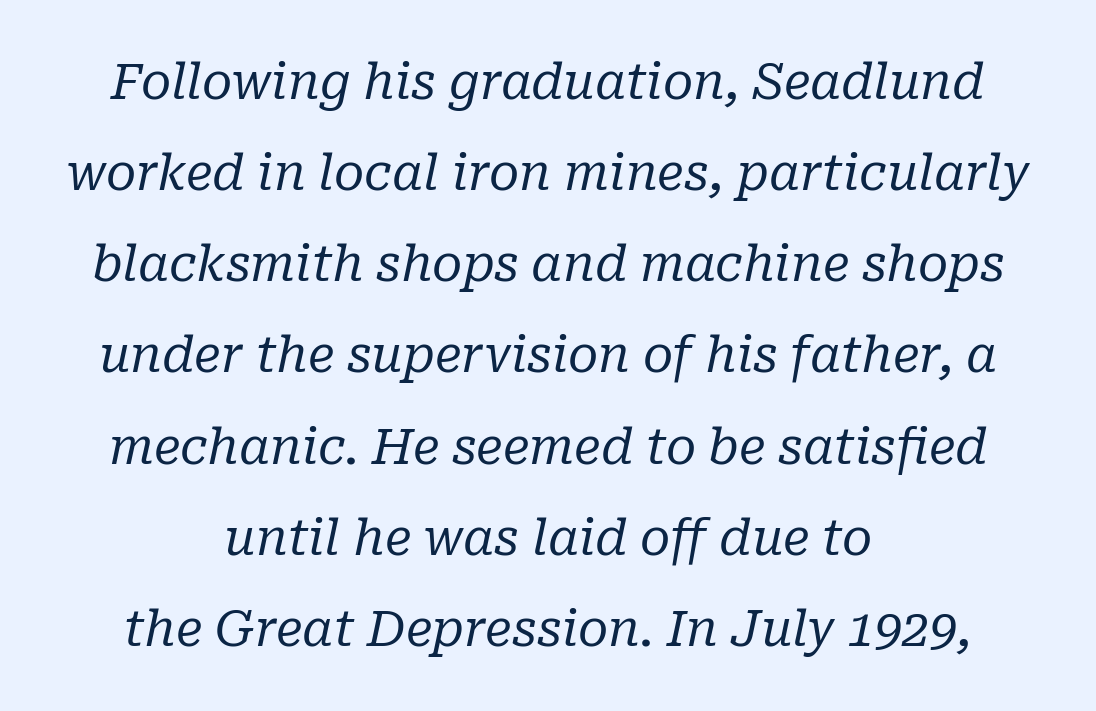
The image shows 49 px regular-weight serif type, italic (leaning right); set centered, line spacing 1.86x, normal letter spacing, not underlined; low stroke contrast and a medium x-height.
